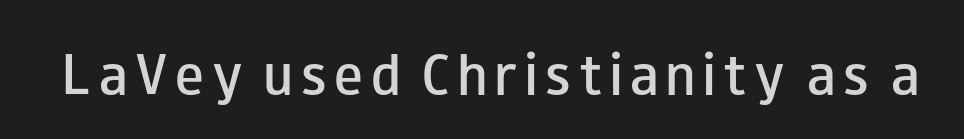
The image shows 48 px semibold, wide sans-serif type, upright; set not underlined; low stroke contrast and a small x-height.
